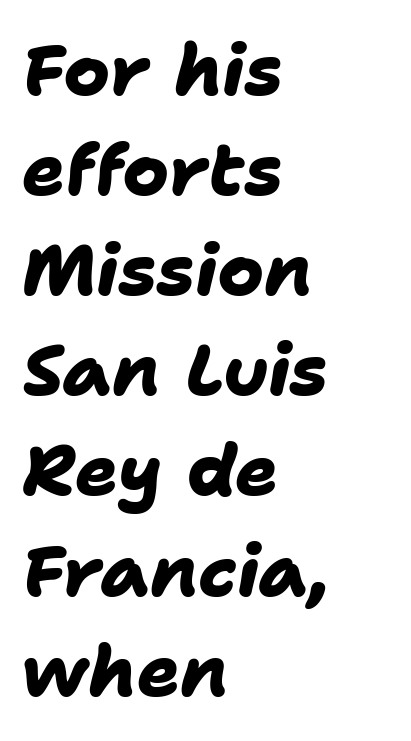
The image shows 71 px heavy sans-serif type; set left-aligned, normal line spacing (1.41x), normal letter spacing, not underlined; low stroke contrast and a medium x-height.
